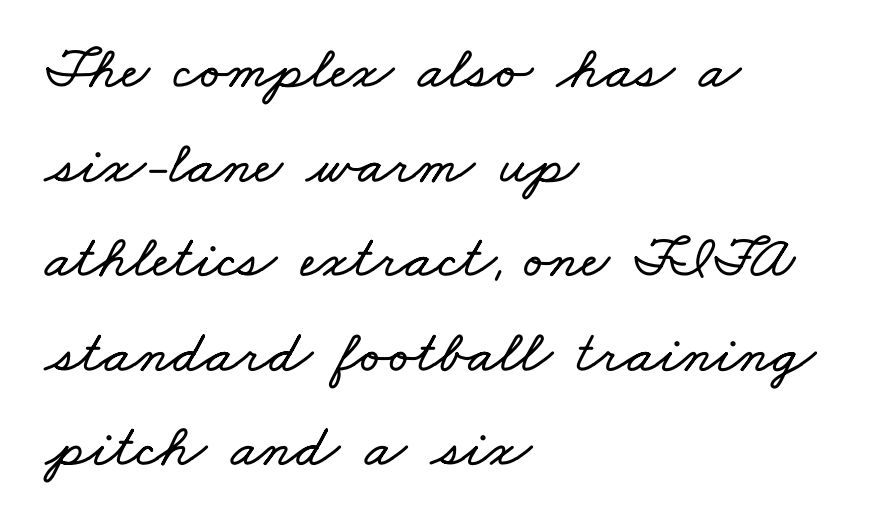
Q: Is the text underlined? A: No.
Q: How is the paragraph aligned? A: Left-aligned.
Q: Is the spacing between letters normal or unusually wide? A: Normal.
Q: Is the spacing between lines tight, normal or loose? A: Normal.
Q: Width (condensed, normal, or wide)? A: Wide.
Q: Stroke contrast? A: Low.
Q: x-height? A: Small.
Q: Monospaced? A: No.
